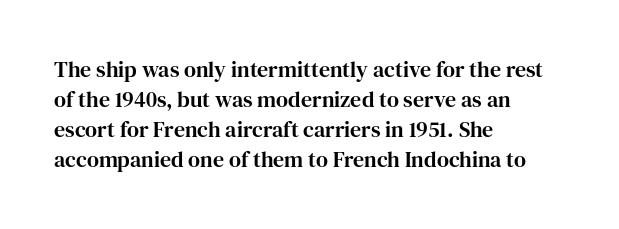
{"italic": "no", "underline": "no", "align": "left", "line_spacing": "normal", "line_spacing_ratio": 1.36, "letter_spacing": "normal", "letter_spacing_em": 0.0, "glyph_px": 22}
